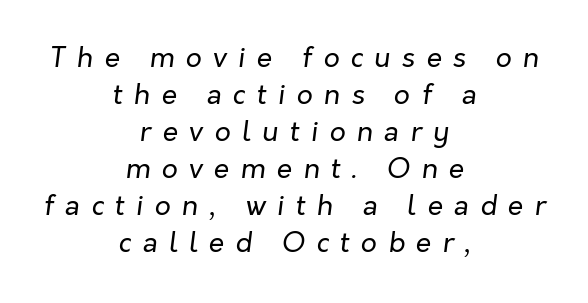
The image shows 28 px regular-weight type, italic (leaning right); set centered, normal line spacing (1.32x), unusually wide letter spacing (+0.4 em), not underlined; low stroke contrast and a medium x-height.
